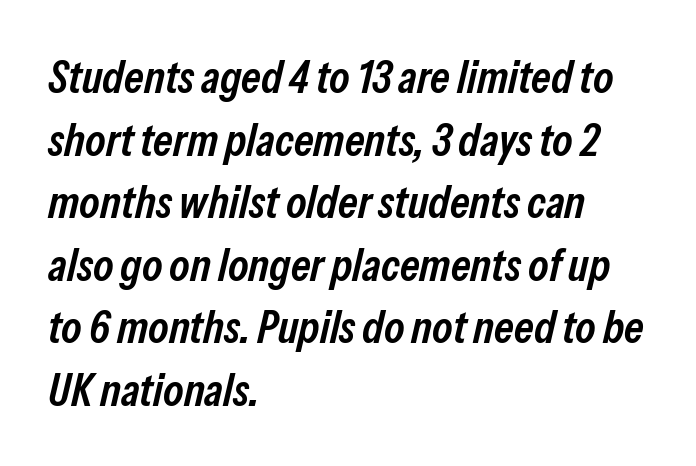
{"italic": "yes", "lean": "right", "slant_degrees": 13, "bold": "semi", "weight": "semibold", "width": "condensed", "stroke_contrast": "low", "x_height": "medium", "monospaced": "no", "underline": "no", "align": "left", "line_spacing": "normal", "line_spacing_ratio": 1.36, "letter_spacing": "normal", "letter_spacing_em": 0.0, "glyph_px": 46}
